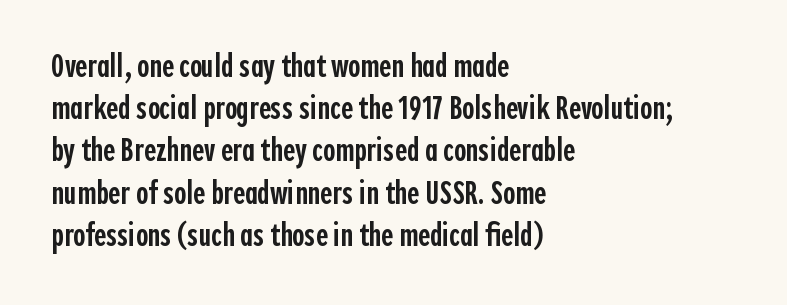
{"serif": "no", "italic": "no", "bold": "semi", "weight": "semibold", "width": "condensed", "x_height": "medium", "monospaced": "no", "underline": "no", "align": "left", "line_spacing": "normal", "line_spacing_ratio": 1.28, "letter_spacing": "normal", "letter_spacing_em": 0.0, "glyph_px": 33}
